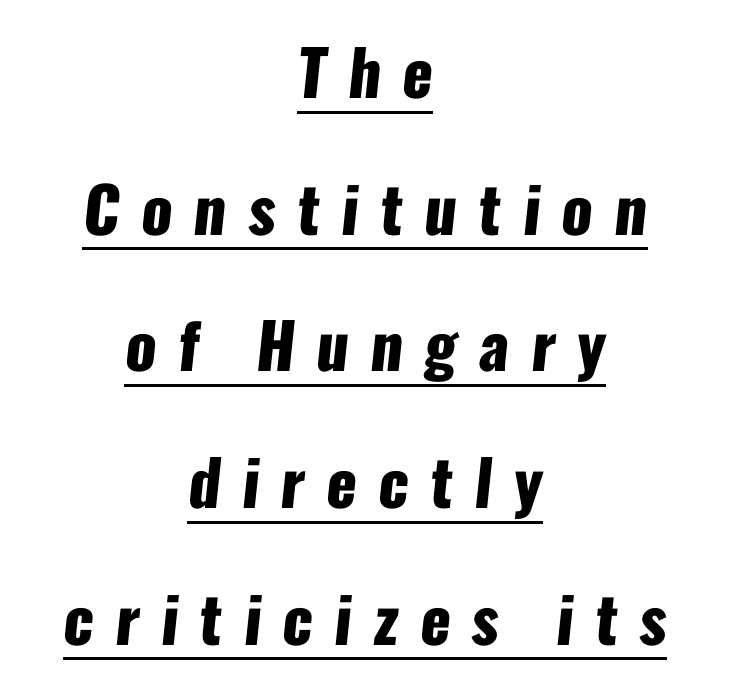
The image shows 63 px heavy, condensed sans-serif type; set centered, loose line spacing (2.17x), unusually wide letter spacing (+0.34 em), underlined; low stroke contrast and a medium x-height.
